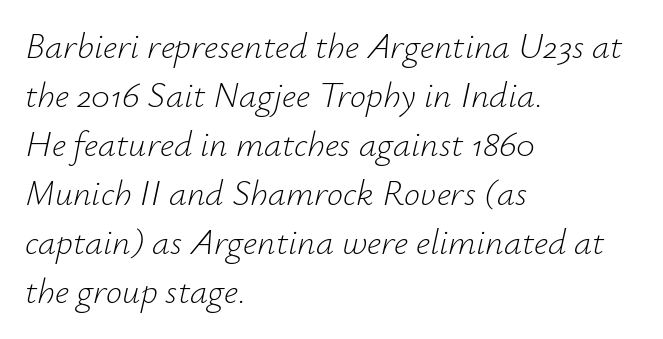
The image shows 36 px light type, italic (leaning right); set left-aligned, normal line spacing (1.36x), normal letter spacing, not underlined; low stroke contrast and a small x-height.
